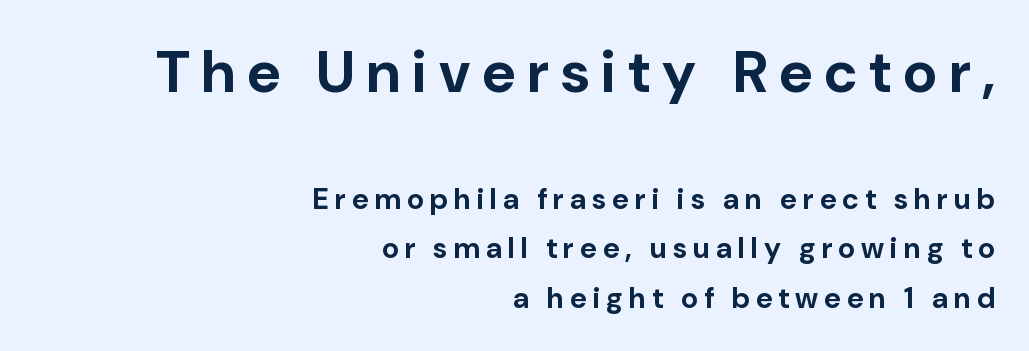
Q: Is the text bold? A: Yes.
Q: Is the text italic (slanted)? A: No, it is upright.
Q: Is the typeface a serif or a sans-serif typeface? A: Sans-serif.
Q: Is the text underlined? A: No.
Q: How is the paragraph aligned? A: Right-aligned.
Q: Is the spacing between letters normal or unusually wide? A: Unusually wide.
Q: Which block of text is set in a larger size, the first (top) or the second (bottom)? A: The first (top) one.
Q: Width (condensed, normal, or wide)? A: Normal.
Q: Stroke contrast? A: Low.
Q: x-height? A: Medium.
Q: Monospaced? A: No.
